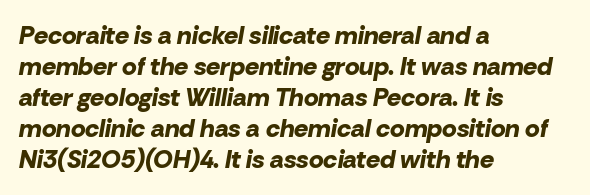
You'd pick this weight for a headline — it's a proper bold. Descender tails drop into unmarked territory. Compared with ordinary roman type, these characters are visibly tilted. Is the block centered? No — it sits flush against the left margin.
